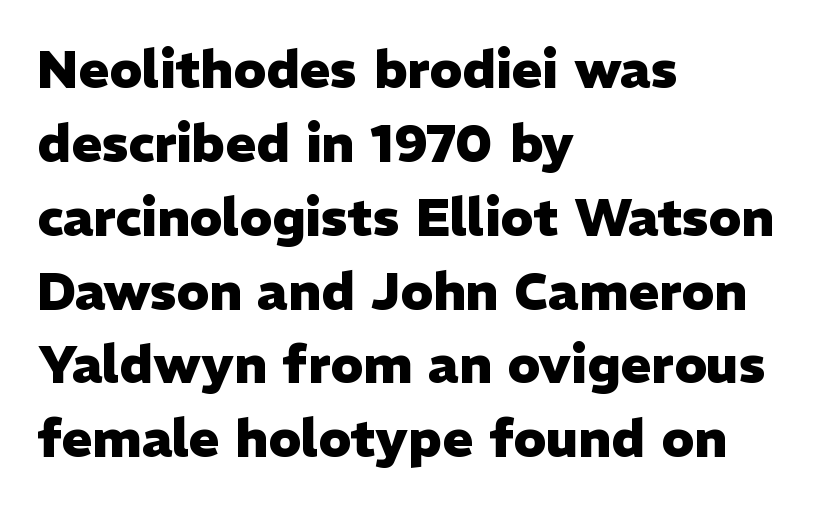
{"serif": "no", "italic": "no", "bold": "yes", "weight": "heavy", "width": "normal", "stroke_contrast": "low", "x_height": "medium", "monospaced": "no", "underline": "no", "align": "left", "line_spacing": "normal", "line_spacing_ratio": 1.42, "letter_spacing": "normal", "letter_spacing_em": 0.0, "glyph_px": 52}
